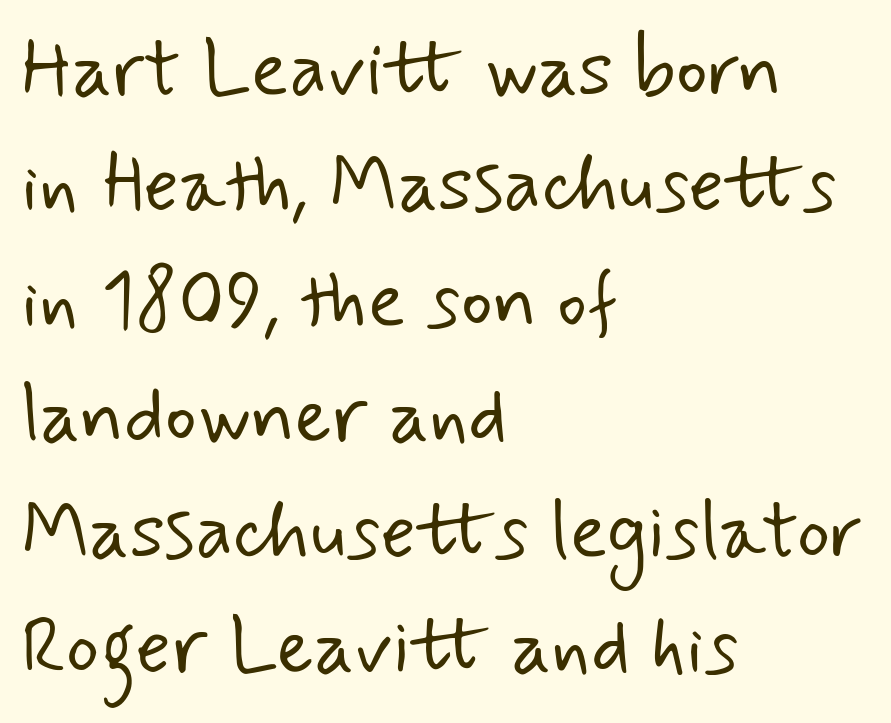
Q: Is the text bold? A: No.
Q: Is the typeface a serif or a sans-serif typeface? A: Sans-serif.
Q: Is the text underlined? A: No.
Q: How is the paragraph aligned? A: Left-aligned.
Q: Is the spacing between letters normal or unusually wide? A: Normal.
Q: Is the spacing between lines tight, normal or loose? A: Normal.
Q: Width (condensed, normal, or wide)? A: Normal.
Q: Stroke contrast? A: Low.
Q: x-height? A: Small.
Q: Monospaced? A: No.
